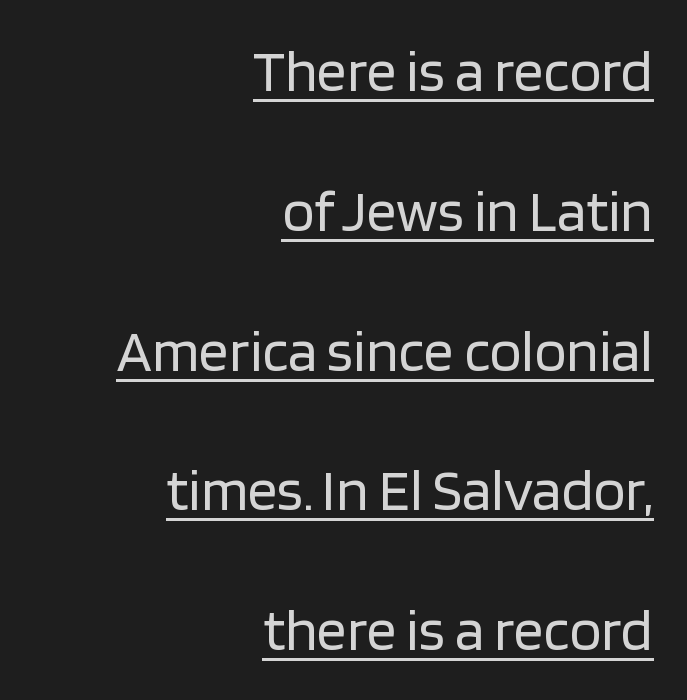
These lines are set flush right with a ragged left edge. The typography opts for an upright posture over an oblique one. Is this a fixed-width face? No — the glyphs have proportional, varying widths. No extra ink here — the face is not bold. What kind of face is this? One without serifs — a sans.
